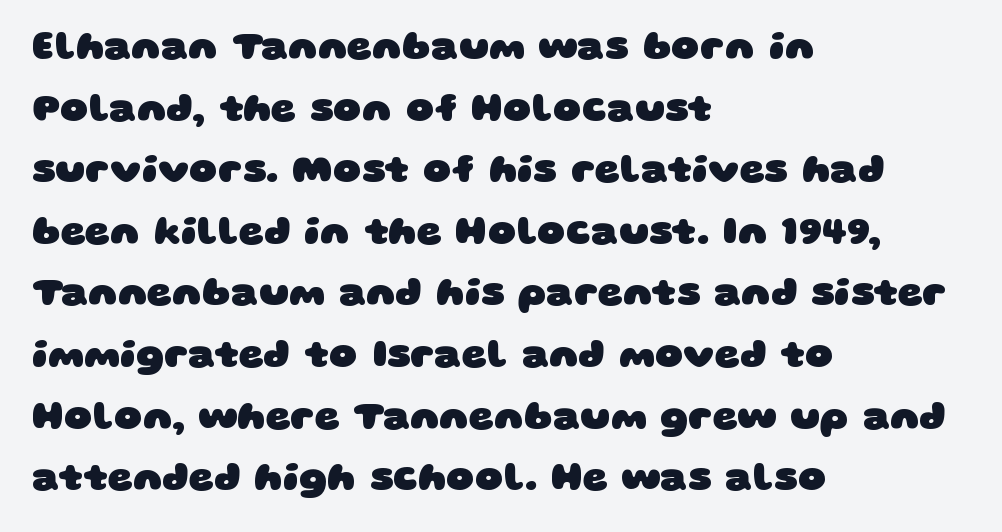
This rendering features lettering with no underline. Looks like regular typesetting: each glyph gets only the width it needs. The ragged edge is on the right, which tells us the setting is flush left. Each letter's strokes conclude bluntly, with no projecting serifs. Whoever set this chose a conventional vertical rhythm.
